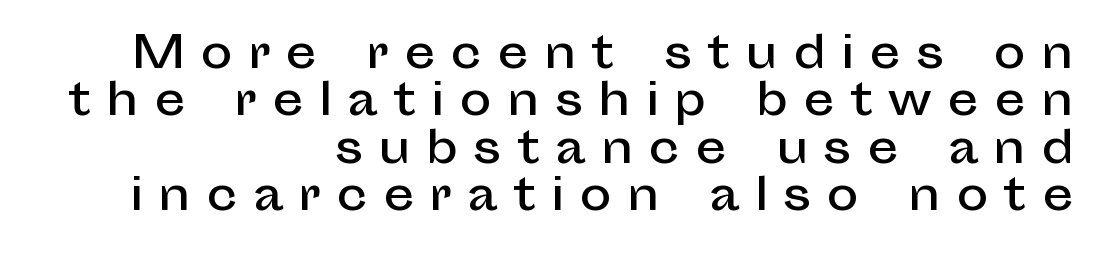
{"serif": "no", "italic": "no", "width": "normal", "stroke_contrast": "low", "x_height": "medium", "monospaced": "no", "underline": "no", "align": "right", "line_spacing": "tight", "line_spacing_ratio": 1.1, "letter_spacing": "wide", "letter_spacing_em": 0.36, "glyph_px": 43}
